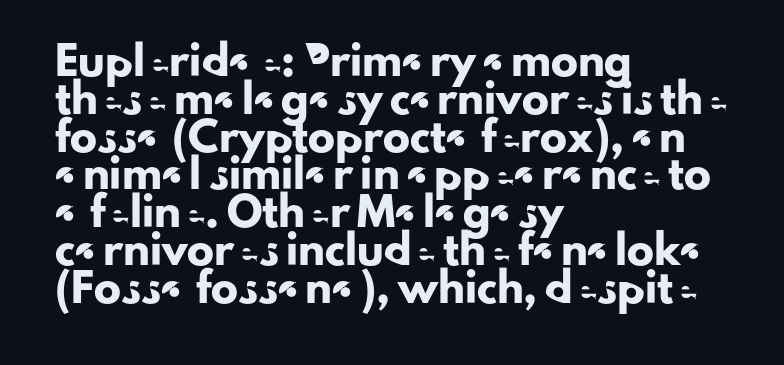
The ragged edge is on the right, which tells us the setting is flush left. Underline: absent. Does the leading feel generous? No, just average. The type is set solid horizontally, with unmodified tracking.
